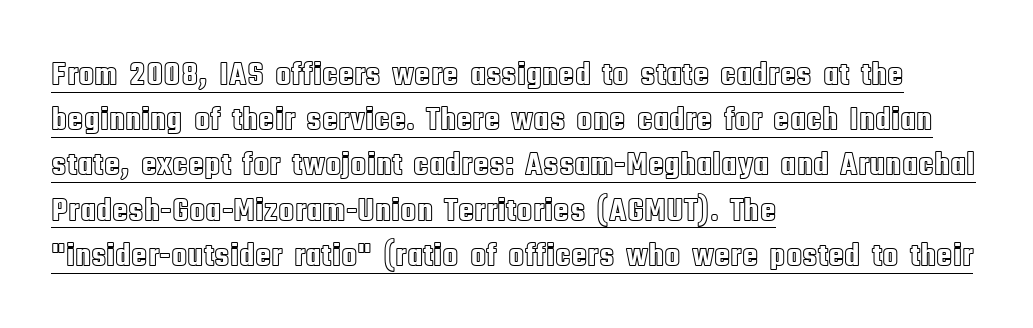
Q: Is the text italic (slanted)? A: No, it is upright.
Q: Is the text underlined? A: Yes.
Q: How is the paragraph aligned? A: Left-aligned.
Q: Is the spacing between letters normal or unusually wide? A: Normal.
Q: Is the spacing between lines tight, normal or loose? A: Normal.
Q: Width (condensed, normal, or wide)? A: Condensed.
Q: x-height? A: Large.
Q: Monospaced? A: No.
